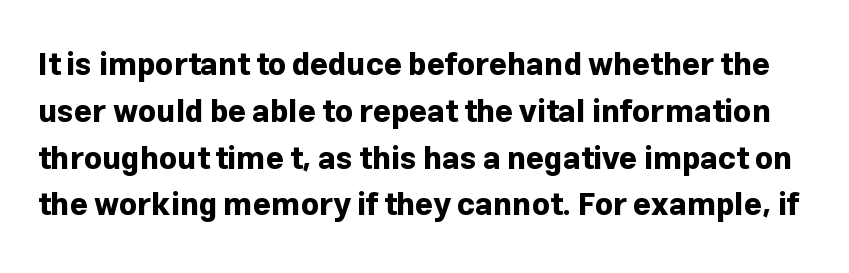
{"serif": "no", "italic": "no", "bold": "yes", "weight": "bold", "width": "normal", "stroke_contrast": "low", "x_height": "medium", "monospaced": "no", "underline": "no", "line_spacing": "normal", "line_spacing_ratio": 1.51, "letter_spacing": "normal", "letter_spacing_em": 0.0, "glyph_px": 31}
